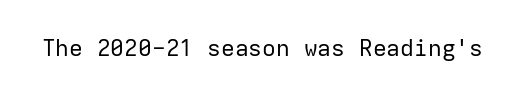
{"italic": "no", "bold": "no", "underline": "no", "letter_spacing": "normal", "letter_spacing_em": 0.0, "glyph_px": 23}
